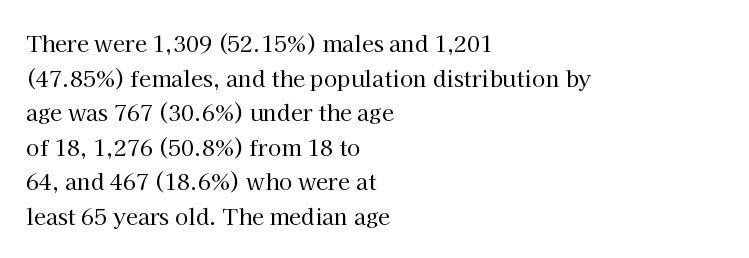
{"italic": "no", "bold": "no", "underline": "no", "align": "left", "line_spacing": "normal", "line_spacing_ratio": 1.57, "letter_spacing": "normal", "letter_spacing_em": 0.0, "glyph_px": 22}
